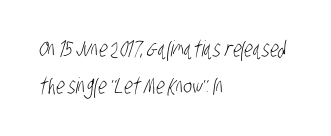
The image shows 22 px text type; set left-aligned, normal line spacing (1.68x), normal letter spacing, not underlined.
